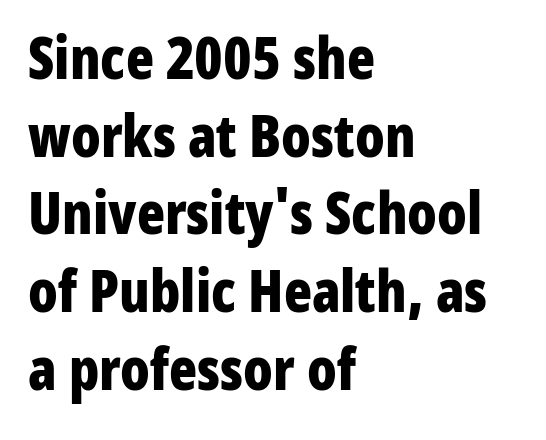
The image shows 58 px bold, condensed sans-serif type, upright; set left-aligned, normal line spacing (1.34x), normal letter spacing, not underlined; low stroke contrast and a medium x-height.
